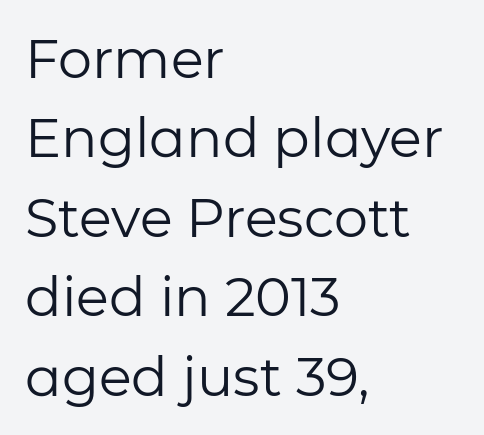
Q: Is the text bold? A: No.
Q: Is the text italic (slanted)? A: No, it is upright.
Q: Is the typeface a serif or a sans-serif typeface? A: Sans-serif.
Q: Is the text underlined? A: No.
Q: How is the paragraph aligned? A: Left-aligned.
Q: Is the spacing between letters normal or unusually wide? A: Normal.
Q: Is the spacing between lines tight, normal or loose? A: Normal.
Q: Width (condensed, normal, or wide)? A: Normal.
Q: Stroke contrast? A: Low.
Q: x-height? A: Medium.
Q: Monospaced? A: No.
